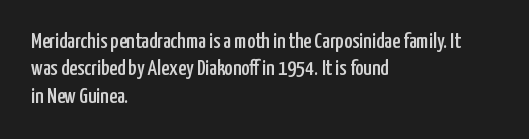
Q: Is the text italic (slanted)? A: No, it is upright.
Q: Is the text underlined? A: No.
Q: How is the paragraph aligned? A: Left-aligned.
Q: Is the spacing between letters normal or unusually wide? A: Normal.
Q: Is the spacing between lines tight, normal or loose? A: Normal.
